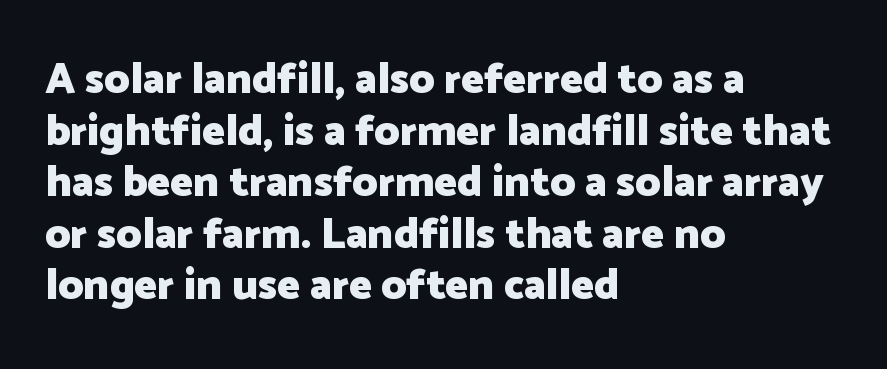
Q: Is the text bold? A: Yes.
Q: Is the text italic (slanted)? A: No, it is upright.
Q: Is the typeface a serif or a sans-serif typeface? A: Sans-serif.
Q: Is the text underlined? A: No.
Q: How is the paragraph aligned? A: Left-aligned.
Q: Is the spacing between letters normal or unusually wide? A: Normal.
Q: Width (condensed, normal, or wide)? A: Normal.
Q: Stroke contrast? A: Low.
Q: x-height? A: Medium.
Q: Monospaced? A: No.
